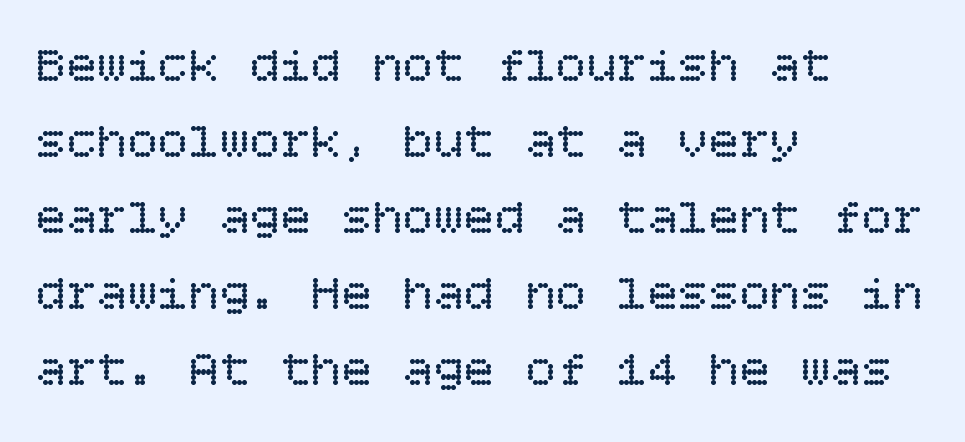
{"italic": "no", "bold": "no", "weight": "regular", "width": "normal", "stroke_contrast": "low", "x_height": "large", "underline": "no", "align": "left", "line_spacing": "normal", "line_spacing_ratio": 1.49, "letter_spacing": "normal", "letter_spacing_em": 0.0, "glyph_px": 51}
